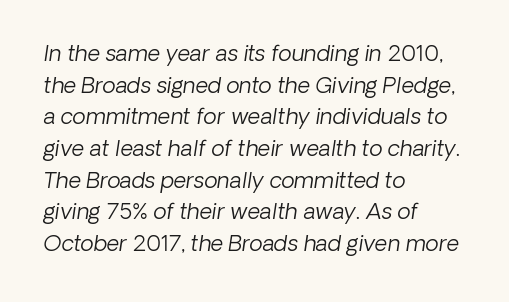
Q: Is the text bold? A: No.
Q: Is the text underlined? A: No.
Q: How is the paragraph aligned? A: Left-aligned.
Q: Is the spacing between letters normal or unusually wide? A: Normal.
Q: Is the spacing between lines tight, normal or loose? A: Normal.
